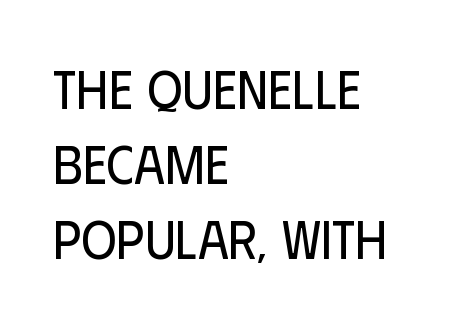
Q: Is the text bold? A: No.
Q: Is the text italic (slanted)? A: No, it is upright.
Q: Is the typeface a serif or a sans-serif typeface? A: Sans-serif.
Q: Is the text underlined? A: No.
Q: How is the paragraph aligned? A: Left-aligned.
Q: Is the spacing between letters normal or unusually wide? A: Normal.
Q: Is the spacing between lines tight, normal or loose? A: Normal.
Q: Width (condensed, normal, or wide)? A: Condensed.
Q: Stroke contrast? A: Low.
Q: x-height? A: Large.
Q: Monospaced? A: No.
